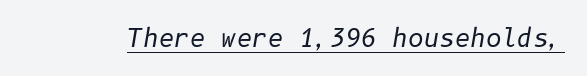
The image shows 24 px text type, italic (leaning right); set normal letter spacing, underlined.
